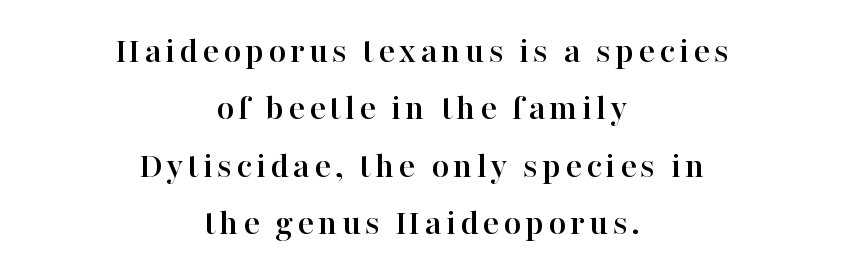
The image shows 38 px serif type, upright; set centered, normal line spacing (1.51x), not underlined; high stroke contrast and a medium x-height.
